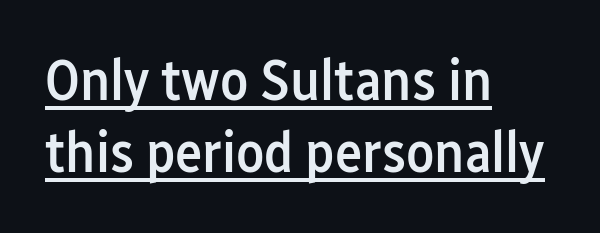
{"serif": "no", "italic": "no", "bold": "semi", "weight": "semibold", "width": "condensed", "stroke_contrast": "low", "x_height": "medium", "monospaced": "no", "underline": "yes", "align": "left", "line_spacing": "normal", "line_spacing_ratio": 1.25, "letter_spacing": "normal", "letter_spacing_em": 0.0, "glyph_px": 58}
